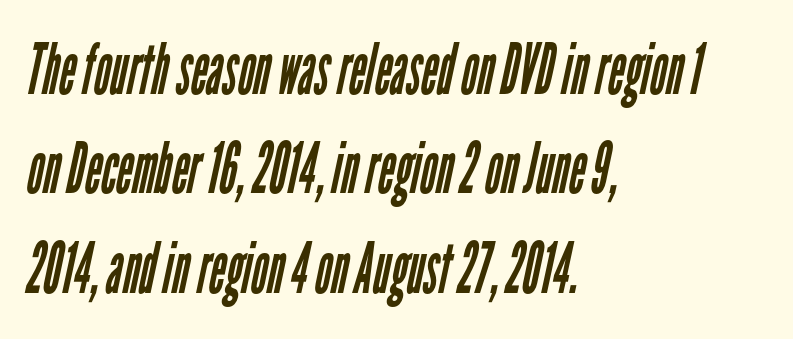
The letters look calm and open, with moderate or lighter stems. Is this a sans? Yes — the strokes have no serifs. Tracking value appears to be zero — textbook default spacing. The rendering uses natural spacing where letterforms have individual widths. A normal amount of white space separates one row of letters from the next. The string is rendered with underlining switched off.
